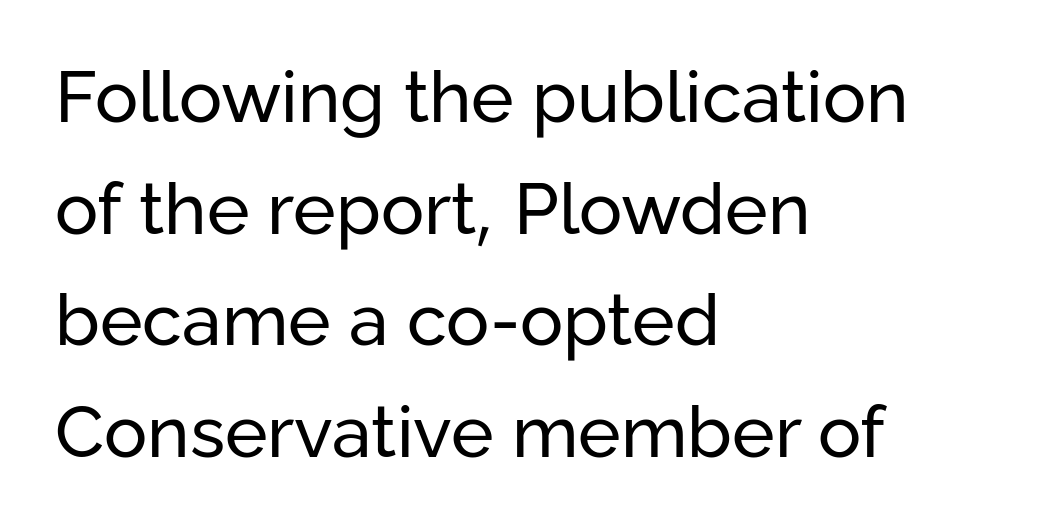
The letters advance in unequal steps, a hallmark of proportional type. A typesetter would mark this as roman, not italic. Whoever set this chose a conventional vertical rhythm. The letterforms sit shoulder to shoulder at normal distance. Check where the strokes stop: nothing finishes them off — pure sans.
